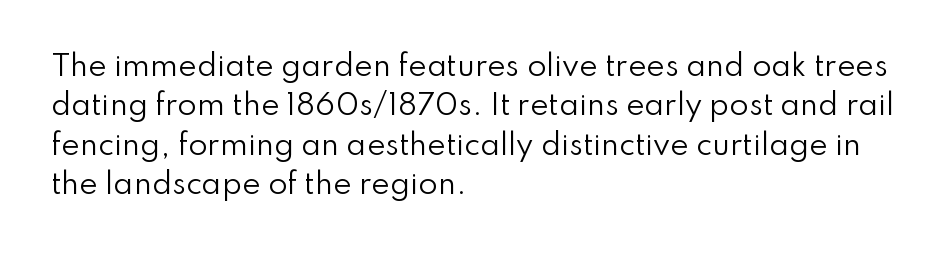
Q: Is the text bold? A: No.
Q: Is the text italic (slanted)? A: No, it is upright.
Q: Is the typeface a serif or a sans-serif typeface? A: Sans-serif.
Q: Is the text underlined? A: No.
Q: How is the paragraph aligned? A: Left-aligned.
Q: Is the spacing between letters normal or unusually wide? A: Normal.
Q: Is the spacing between lines tight, normal or loose? A: Normal.
Q: Width (condensed, normal, or wide)? A: Normal.
Q: Stroke contrast? A: Low.
Q: x-height? A: Small.
Q: Monospaced? A: No.
